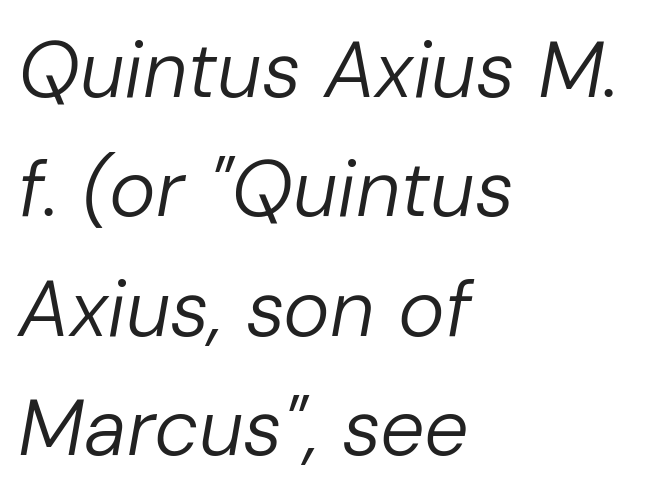
Q: Is the text bold? A: No.
Q: Is the text italic (slanted)? A: Yes, it leans right by about 10 degrees.
Q: Is the text underlined? A: No.
Q: How is the paragraph aligned? A: Left-aligned.
Q: Is the spacing between letters normal or unusually wide? A: Normal.
Q: Is the spacing between lines tight, normal or loose? A: Normal.
Q: Width (condensed, normal, or wide)? A: Normal.
Q: Stroke contrast? A: Low.
Q: x-height? A: Medium.
Q: Monospaced? A: No.
